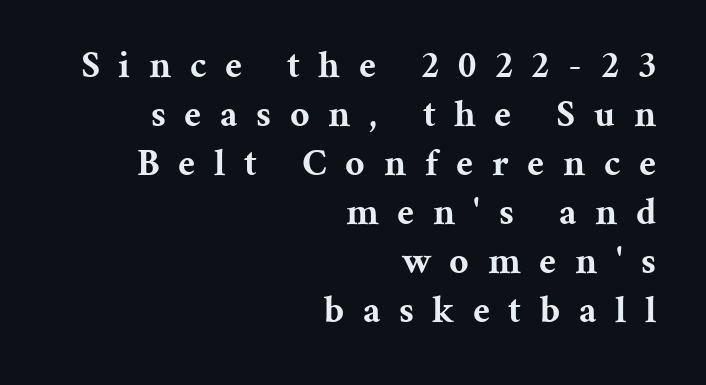
{"serif": "yes", "italic": "no", "bold": "yes", "weight": "bold", "width": "normal", "stroke_contrast": "medium", "x_height": "medium", "monospaced": "no", "underline": "no", "align": "right", "line_spacing": "normal", "line_spacing_ratio": 1.29, "letter_spacing": "wide", "letter_spacing_em": 0.49, "glyph_px": 38}
